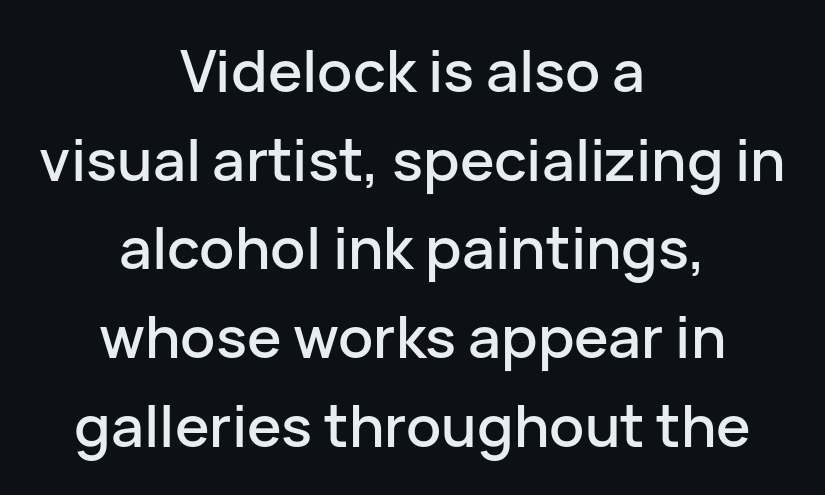
The image shows 58 px sans-serif type, upright; set centered, normal line spacing (1.53x), normal letter spacing, not underlined; low stroke contrast and a medium x-height.
